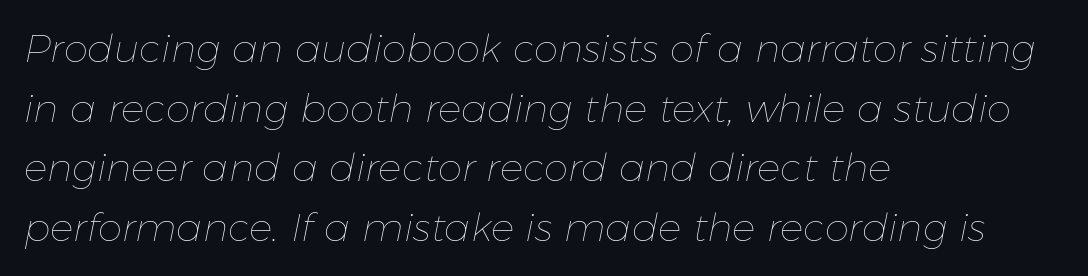
{"italic": "yes", "lean": "right", "slant_degrees": 11, "bold": "no", "weight": "thin", "width": "normal", "stroke_contrast": "low", "x_height": "medium", "monospaced": "no", "underline": "no", "align": "left", "line_spacing": "normal", "line_spacing_ratio": 1.53, "letter_spacing": "normal", "letter_spacing_em": 0.0, "glyph_px": 39}
